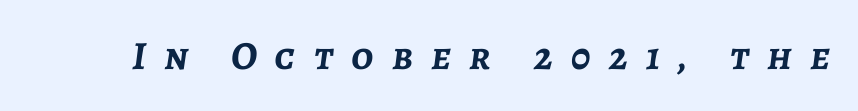
Q: Is the text bold? A: Yes.
Q: Is the text italic (slanted)? A: Yes, it leans right by about 7 degrees.
Q: Is the text underlined? A: No.
Q: Is the spacing between letters normal or unusually wide? A: Unusually wide.
Q: Width (condensed, normal, or wide)? A: Normal.
Q: Stroke contrast? A: Low.
Q: x-height? A: Medium.
Q: Monospaced? A: No.
